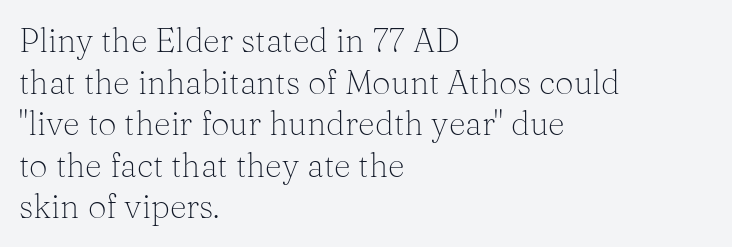
Casual observation: everything's shoved over to the left. Nobody drew a line under any word here. Each stroke keeps to a modest, everyday thickness or less. This rendering leaves character spacing at its baseline value. A typesetter would call this proportional, since set widths differ per character. These lines are composed in type with serifs.
